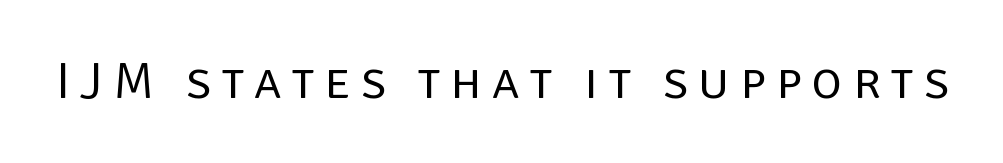
The image shows 52 px regular-weight sans-serif type, upright; set unusually wide letter spacing (+0.2 em), not underlined; low stroke contrast and a large x-height.
